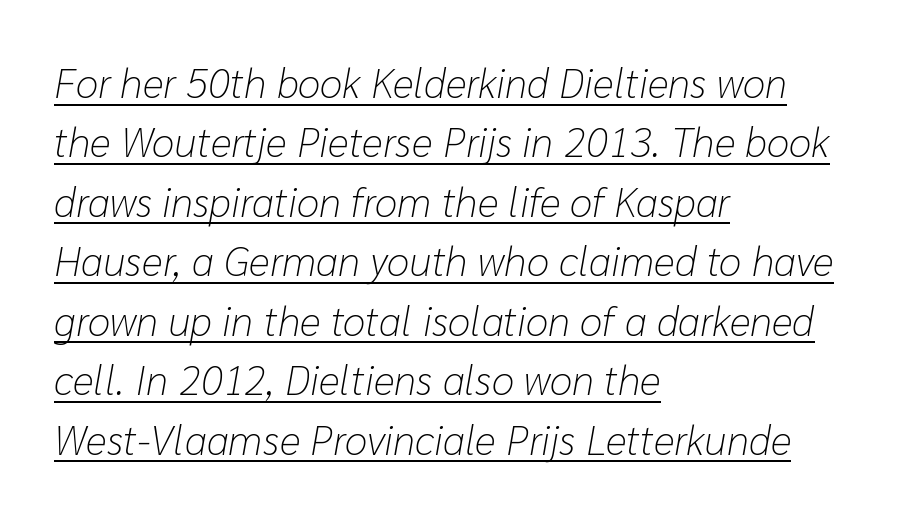
The image shows 41 px light type, italic (leaning right); set left-aligned, normal line spacing (1.45x), normal letter spacing, underlined; low stroke contrast and a medium x-height.
